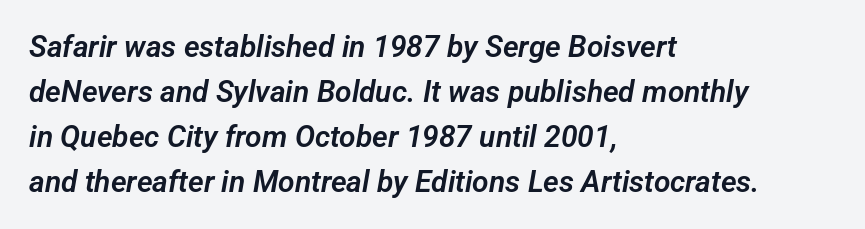
The image shows 30 px sans-serif type; set left-aligned, normal line spacing (1.5x), normal letter spacing, not underlined; low stroke contrast and a medium x-height.
